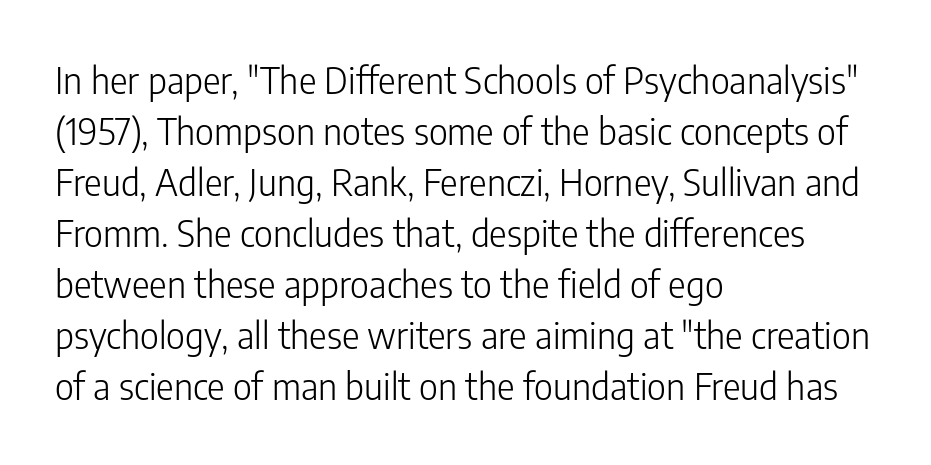
Bare-footed words on every line. Nope, not italic — everything's standing straight. The line texture is even and compact thanks to regular tracking. The block of text has a typical density, with ordinary space between rows. To sum up the face: it is a sans, with no serifs. Horizontal alignment here is leftward, the default for most running prose.
